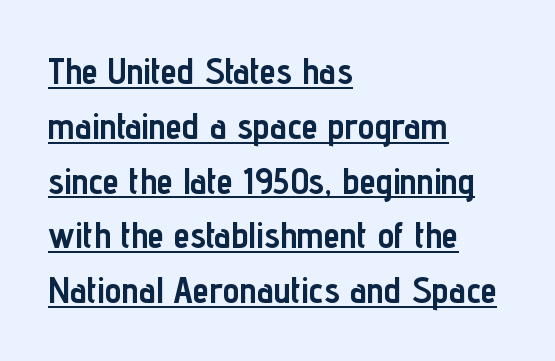
{"serif": "no", "italic": "no", "bold": "yes", "weight": "semibold", "width": "condensed", "stroke_contrast": "low", "x_height": "medium", "monospaced": "no", "underline": "yes", "align": "left", "line_spacing": "normal", "line_spacing_ratio": 1.48, "letter_spacing": "normal", "letter_spacing_em": 0.0, "glyph_px": 37}
